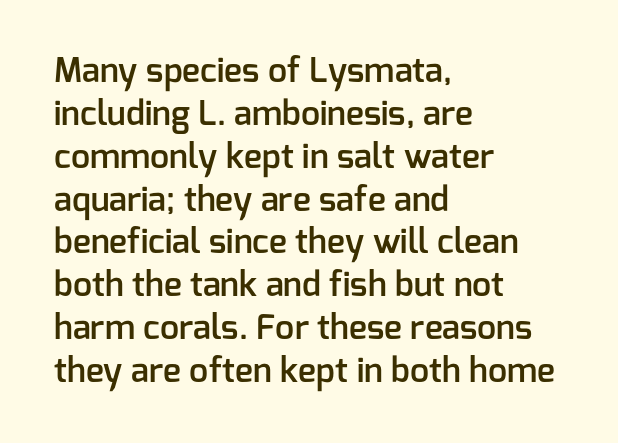
Q: Is the text bold? A: Semi-bold.
Q: Is the text italic (slanted)? A: No, it is upright.
Q: Is the typeface a serif or a sans-serif typeface? A: Sans-serif.
Q: Is the text underlined? A: No.
Q: How is the paragraph aligned? A: Left-aligned.
Q: Is the spacing between letters normal or unusually wide? A: Normal.
Q: Is the spacing between lines tight, normal or loose? A: Normal.
Q: Width (condensed, normal, or wide)? A: Normal.
Q: Stroke contrast? A: Low.
Q: x-height? A: Medium.
Q: Monospaced? A: No.
